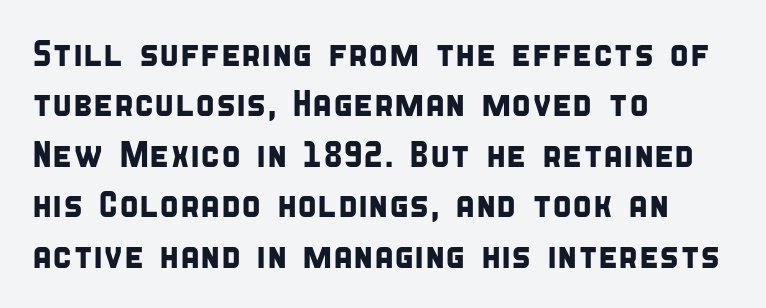
{"serif": "no", "width": "condensed", "stroke_contrast": "low", "x_height": "large", "monospaced": "no", "underline": "no", "align": "left", "line_spacing": "normal", "line_spacing_ratio": 1.4, "letter_spacing": "normal", "letter_spacing_em": 0.0, "glyph_px": 36}
